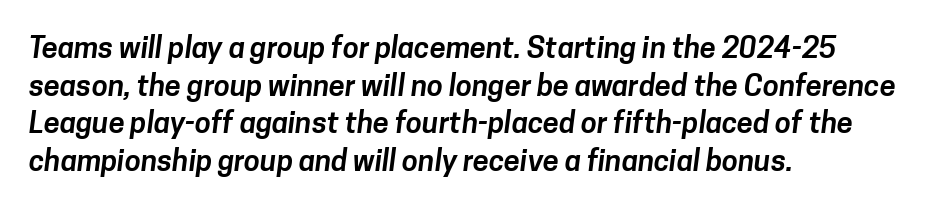
The image shows 29 px sans-serif type; set left-aligned, normal line spacing (1.3x), normal letter spacing, not underlined; low stroke contrast and a medium x-height.
